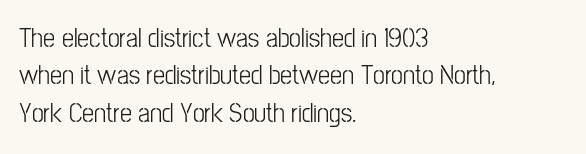
Q: Is the text italic (slanted)? A: No, it is upright.
Q: Is the text underlined? A: No.
Q: How is the paragraph aligned? A: Left-aligned.
Q: Is the spacing between letters normal or unusually wide? A: Normal.
Q: Is the spacing between lines tight, normal or loose? A: Normal.
